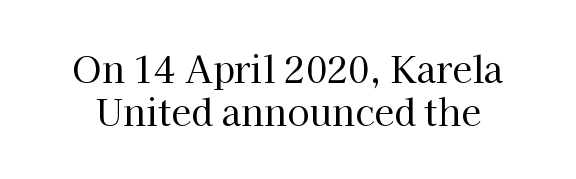
The lettering stays uniformly vertical, giving the passage a roman look. A typesetter would call this proportional, since set widths differ per character. How are the letters spaced? Ordinarily, with no added tracking. Underlining? Definitely not there. Weight: not bold — regular or lighter.
